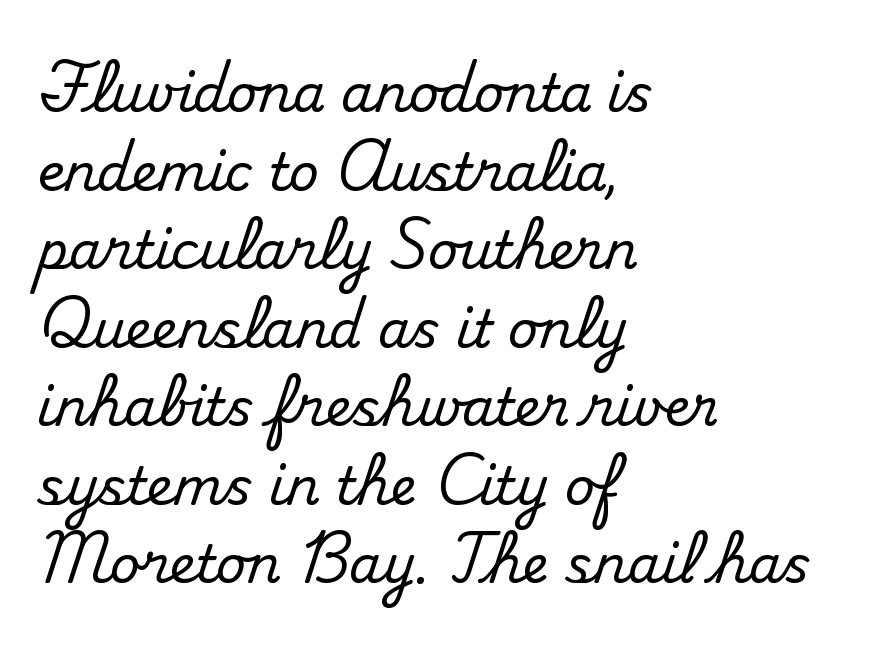
Here the glyphs are tracked normally, forming tight word shapes. The foot of each line stays bare and open. Leading matches the norm, producing a regular column. Line starts are locked; line ends wander.
